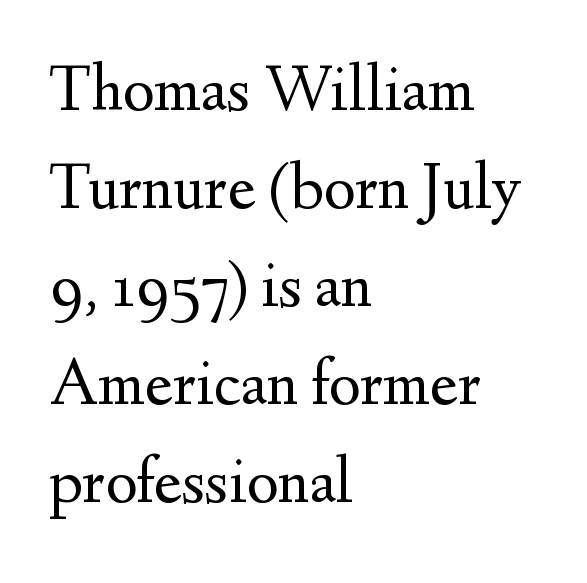
Q: Is the text bold? A: No.
Q: Is the text italic (slanted)? A: No, it is upright.
Q: Is the typeface a serif or a sans-serif typeface? A: Serif.
Q: Is the text underlined? A: No.
Q: How is the paragraph aligned? A: Left-aligned.
Q: Is the spacing between letters normal or unusually wide? A: Normal.
Q: Is the spacing between lines tight, normal or loose? A: Normal.
Q: Width (condensed, normal, or wide)? A: Normal.
Q: Stroke contrast? A: Medium.
Q: x-height? A: Small.
Q: Monospaced? A: No.
